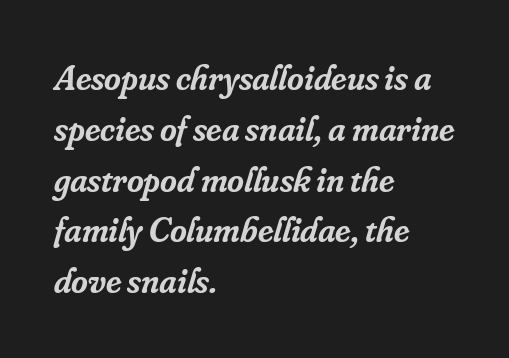
The image shows 36 px semibold serif type, italic (leaning right); set left-aligned, normal line spacing (1.41x), normal letter spacing, not underlined; low stroke contrast and a small x-height.
